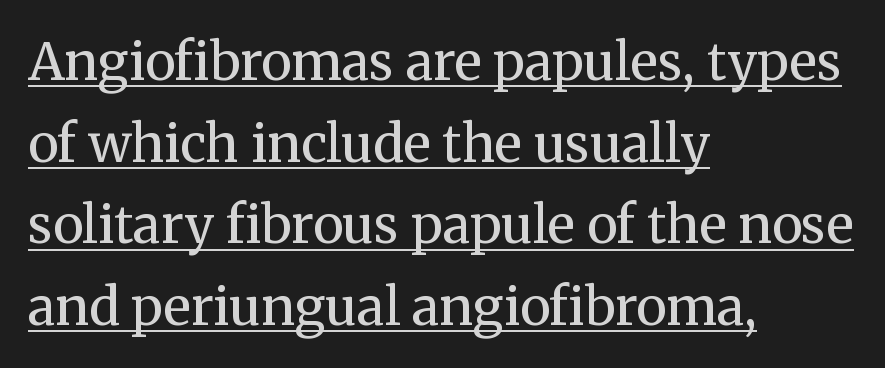
{"serif": "yes", "italic": "no", "bold": "no", "weight": "regular", "width": "normal", "stroke_contrast": "medium", "x_height": "medium", "monospaced": "no", "underline": "yes", "align": "left", "line_spacing": "normal", "line_spacing_ratio": 1.57, "letter_spacing": "normal", "letter_spacing_em": 0.0, "glyph_px": 52}
